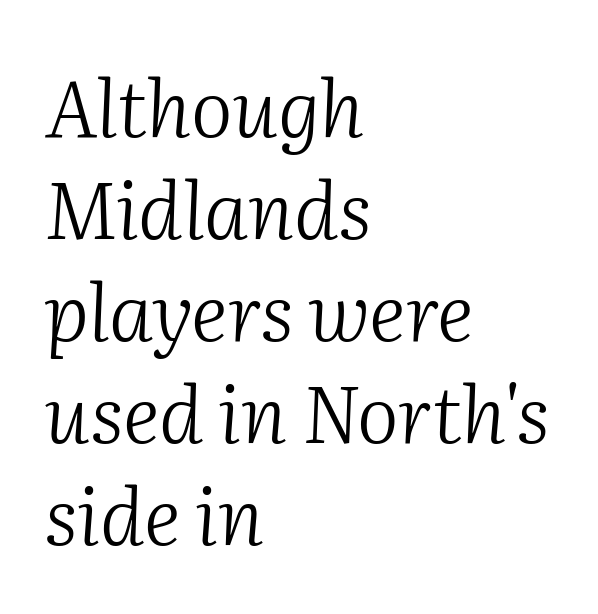
{"serif": "yes", "italic": "yes", "lean": "right", "slant_degrees": 2, "bold": "no", "weight": "light", "width": "normal", "stroke_contrast": "medium", "x_height": "medium", "monospaced": "no", "underline": "no", "align": "left", "line_spacing": "normal", "line_spacing_ratio": 1.29, "letter_spacing": "normal", "letter_spacing_em": 0.0, "glyph_px": 79}
